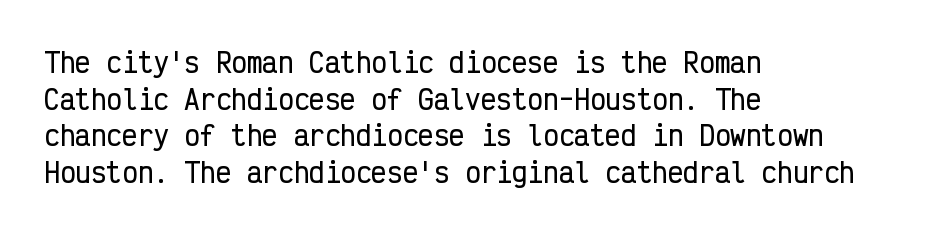
Q: Is the text italic (slanted)? A: No, it is upright.
Q: Is the text underlined? A: No.
Q: How is the paragraph aligned? A: Left-aligned.
Q: Is the spacing between letters normal or unusually wide? A: Normal.
Q: Is the spacing between lines tight, normal or loose? A: Normal.
